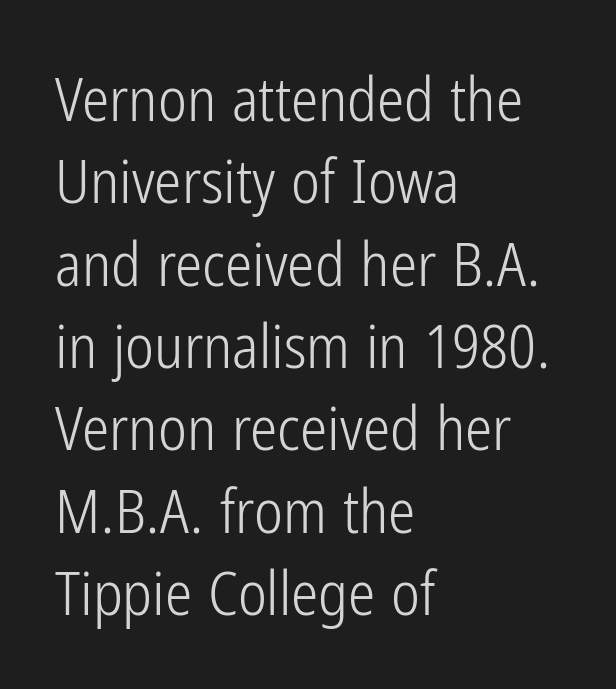
Q: Is the text bold? A: No.
Q: Is the text italic (slanted)? A: No, it is upright.
Q: Is the typeface a serif or a sans-serif typeface? A: Sans-serif.
Q: Is the text underlined? A: No.
Q: How is the paragraph aligned? A: Left-aligned.
Q: Is the spacing between letters normal or unusually wide? A: Normal.
Q: Is the spacing between lines tight, normal or loose? A: Normal.
Q: Width (condensed, normal, or wide)? A: Condensed.
Q: Stroke contrast? A: Low.
Q: x-height? A: Medium.
Q: Monospaced? A: No.
